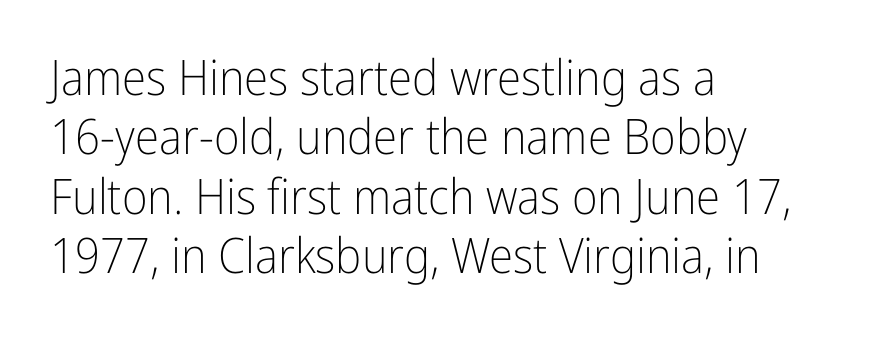
Q: Is the text bold? A: No.
Q: Is the text italic (slanted)? A: No, it is upright.
Q: Is the typeface a serif or a sans-serif typeface? A: Sans-serif.
Q: Is the text underlined? A: No.
Q: How is the paragraph aligned? A: Left-aligned.
Q: Is the spacing between letters normal or unusually wide? A: Normal.
Q: Width (condensed, normal, or wide)? A: Condensed.
Q: Stroke contrast? A: Low.
Q: x-height? A: Medium.
Q: Monospaced? A: No.
